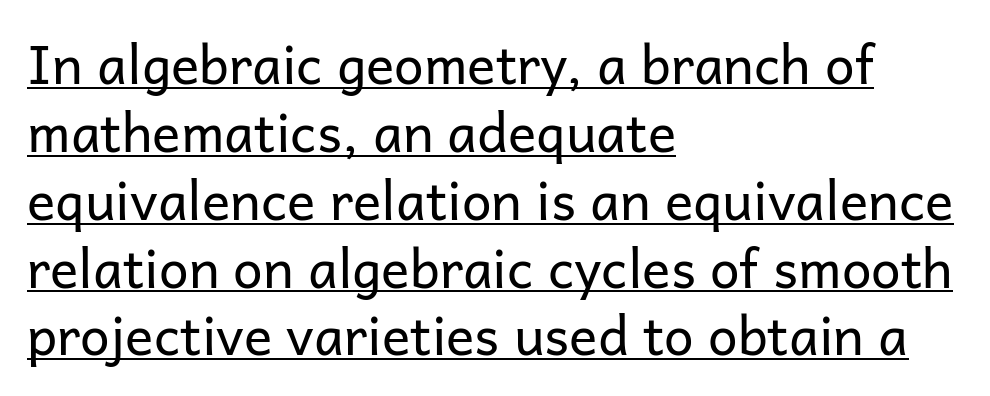
The image shows 53 px regular-weight sans-serif type, upright; set left-aligned, normal line spacing (1.28x), normal letter spacing, underlined; low stroke contrast and a medium x-height.
